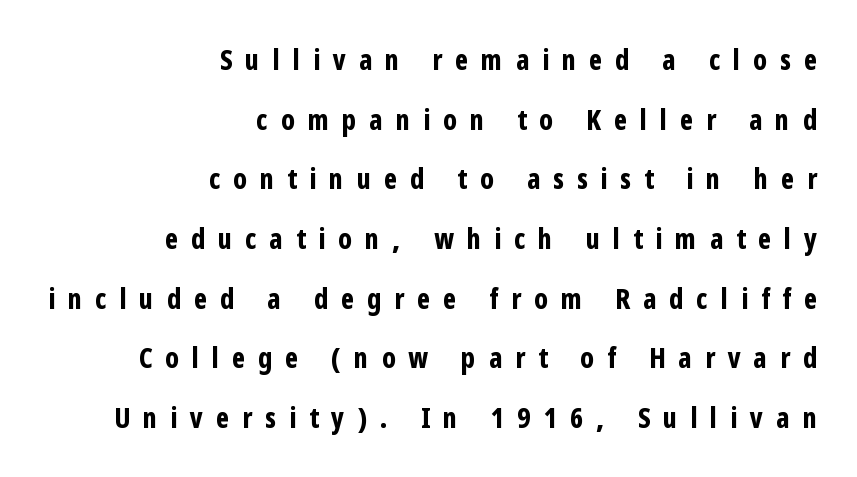
{"serif": "no", "italic": "no", "bold": "yes", "weight": "bold", "width": "condensed", "stroke_contrast": "low", "x_height": "medium", "monospaced": "no", "underline": "no", "align": "right", "line_spacing": "loose", "line_spacing_ratio": 2.13, "letter_spacing": "wide", "letter_spacing_em": 0.46, "glyph_px": 28}
